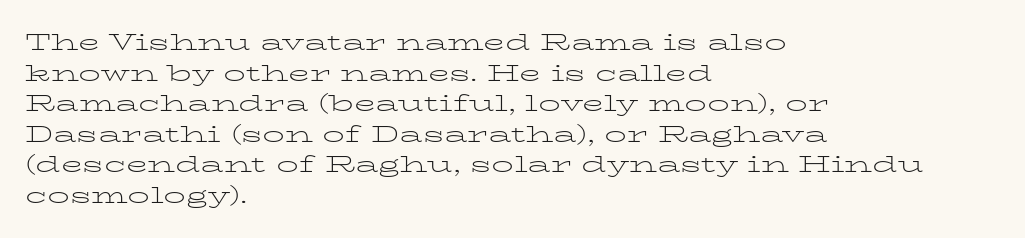
Here the glyphs are tracked normally, forming tight word shapes. This sample keeps an unexceptional amount of space between lines. Every character sits straight up, as roman type does. Each stroke keeps to a modest, everyday thickness or less. This rendering uses left alignment, leaving the right contour irregular. Descenders are the only things crossing below the line.
